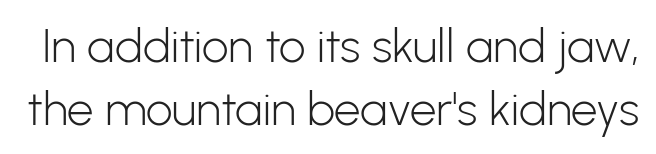
{"serif": "no", "italic": "no", "bold": "no", "weight": "light", "width": "normal", "stroke_contrast": "low", "x_height": "medium", "monospaced": "no", "underline": "no", "line_spacing": "normal", "line_spacing_ratio": 1.33, "letter_spacing": "normal", "letter_spacing_em": 0.0, "glyph_px": 47}
